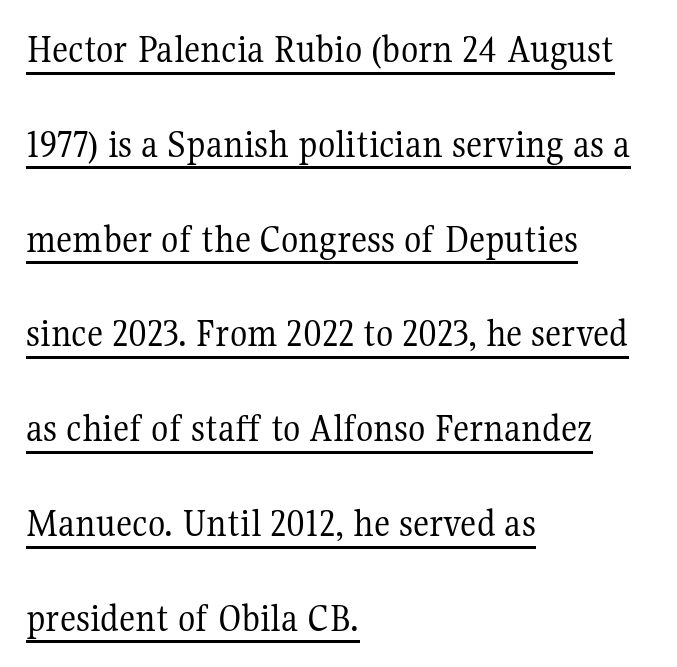
This rendering features underlined lettering. Is there any slant? The stems are plumb. A typesetter would label this face a serif. You could call the tracking neutral — neither tight nor loose. Is the type heavy? It reads as light-to-regular instead. Short and long lines alike share a common starting point at left.
